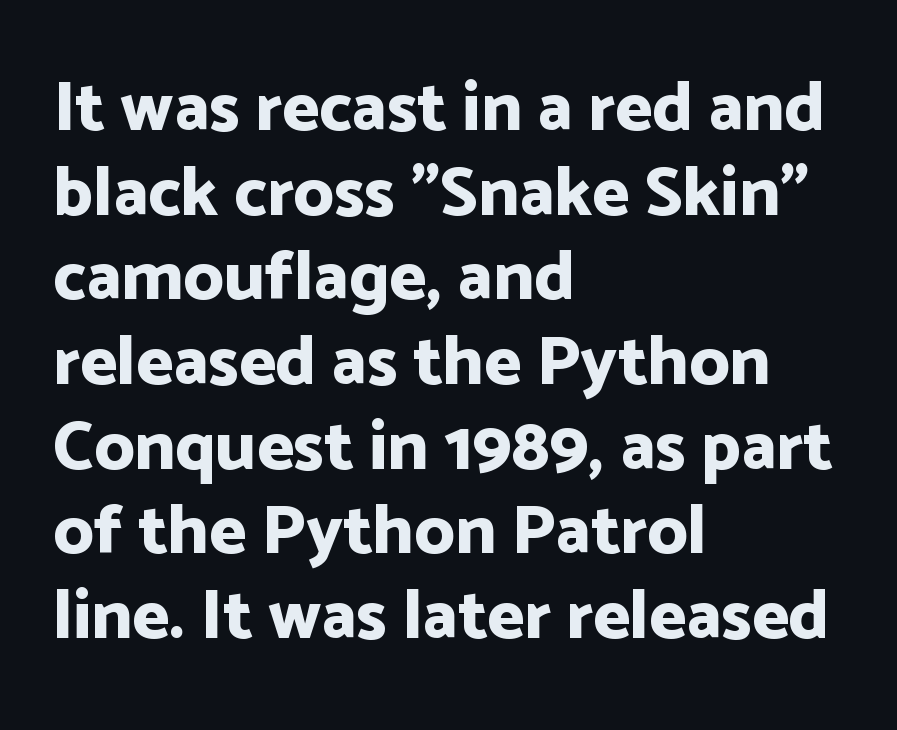
{"serif": "no", "italic": "no", "bold": "yes", "weight": "bold", "width": "normal", "stroke_contrast": "low", "x_height": "medium", "monospaced": "no", "underline": "no", "align": "left", "line_spacing_ratio": 1.21, "letter_spacing": "normal", "letter_spacing_em": 0.0, "glyph_px": 70}
